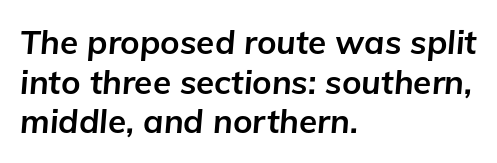
Character widths vary here, with narrow letters taking less room than wide ones. No extra tracking has been applied to these lines. Pretty heavy lettering here — definitely bold. Notice how the stems are inclined rather than vertical — that's the hallmark of italics.
